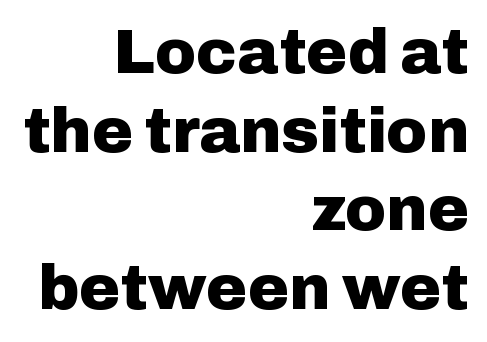
{"serif": "no", "italic": "no", "bold": "yes", "weight": "heavy", "width": "normal", "stroke_contrast": "low", "x_height": "medium", "monospaced": "no", "underline": "no", "align": "right", "line_spacing": "normal", "line_spacing_ratio": 1.27, "letter_spacing": "normal", "letter_spacing_em": 0.0, "glyph_px": 62}
